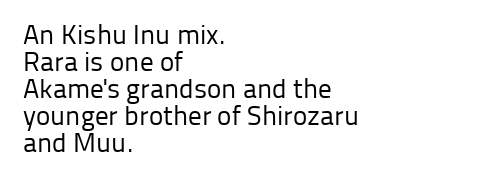
This block would grow much taller if given ordinary leading; it's compressed now. No word sits above an underline. Line starts are locked; line ends wander. Stroke thickness stays within the range of a standard reading face or lighter. In terms of letterspacing, this is plain default setting.
